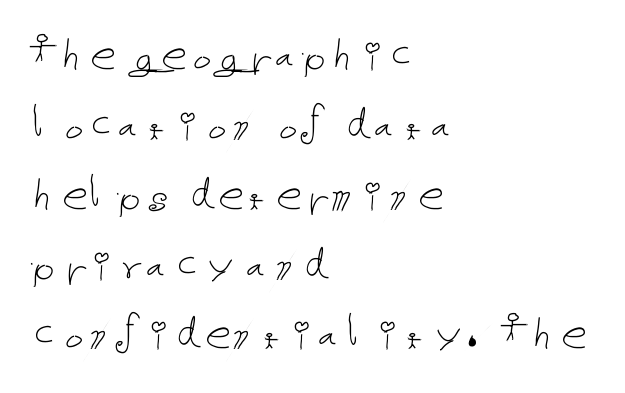
{"italic": "no", "bold": "no", "weight": "thin", "width": "normal", "stroke_contrast": "low", "x_height": "medium", "underline": "no", "align": "left", "line_spacing": "normal", "line_spacing_ratio": 1.37, "letter_spacing": "normal", "letter_spacing_em": 0.0, "glyph_px": 51}
